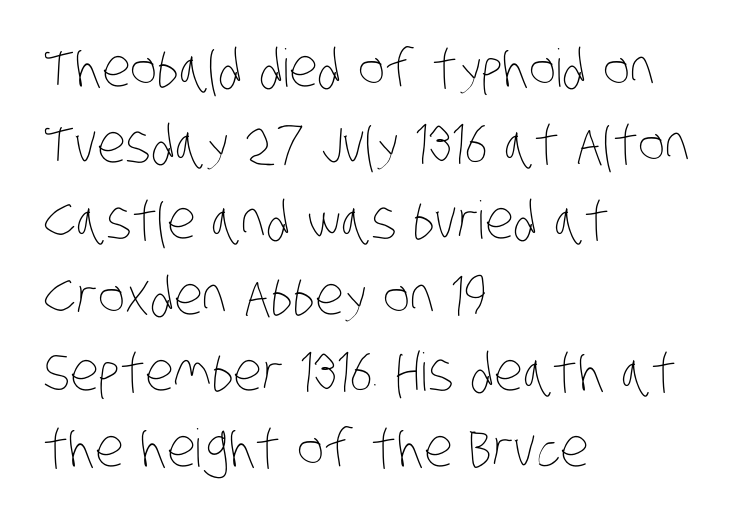
{"bold": "no", "weight": "thin", "width": "condensed", "stroke_contrast": "low", "x_height": "large", "monospaced": "no", "underline": "no", "align": "left", "line_spacing": "normal", "line_spacing_ratio": 1.46, "letter_spacing": "normal", "letter_spacing_em": 0.0, "glyph_px": 52}
